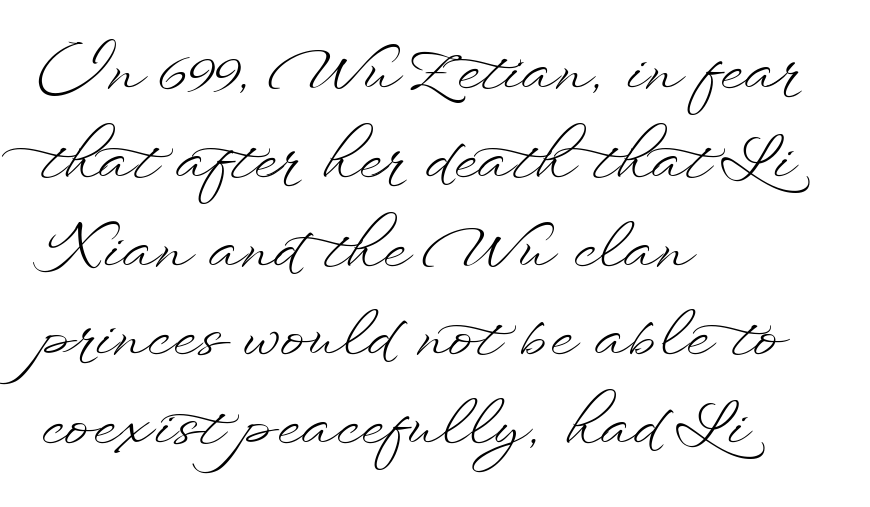
Tracking here is standard; glyphs follow each other at the usual distance. Each letter keeps its own natural width here, so spacing adapts to shape. The rendering uses a moderate line-height, typical for paragraphs. The font is comparable to plain body text, perhaps lighter. Descenders are the only things crossing below the line.
